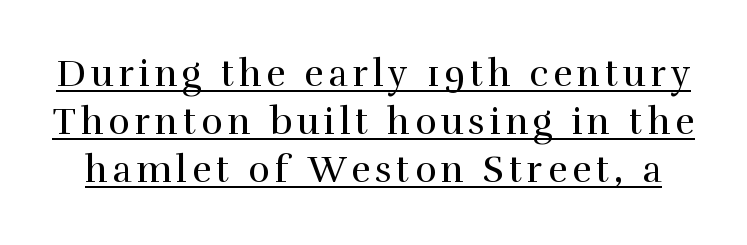
{"serif": "yes", "italic": "no", "bold": "no", "weight": "regular", "width": "normal", "x_height": "medium", "monospaced": "no", "underline": "yes", "line_spacing": "normal", "line_spacing_ratio": 1.3, "glyph_px": 37}
